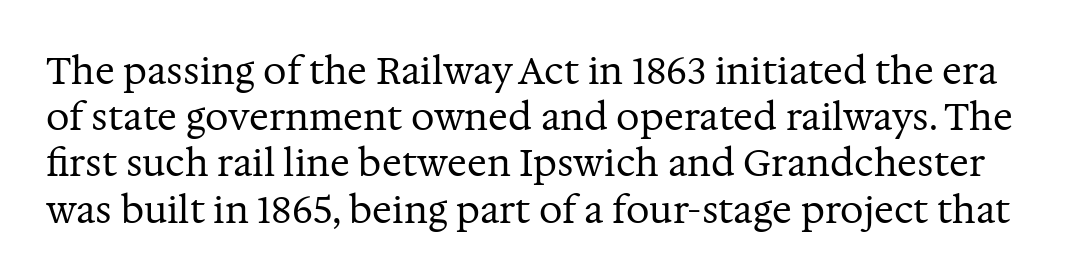
Q: Is the text bold? A: No.
Q: Is the text italic (slanted)? A: No, it is upright.
Q: Is the typeface a serif or a sans-serif typeface? A: Serif.
Q: Is the text underlined? A: No.
Q: Is the spacing between letters normal or unusually wide? A: Normal.
Q: Is the spacing between lines tight, normal or loose? A: Normal.
Q: Width (condensed, normal, or wide)? A: Normal.
Q: Stroke contrast? A: Medium.
Q: x-height? A: Medium.
Q: Monospaced? A: No.
